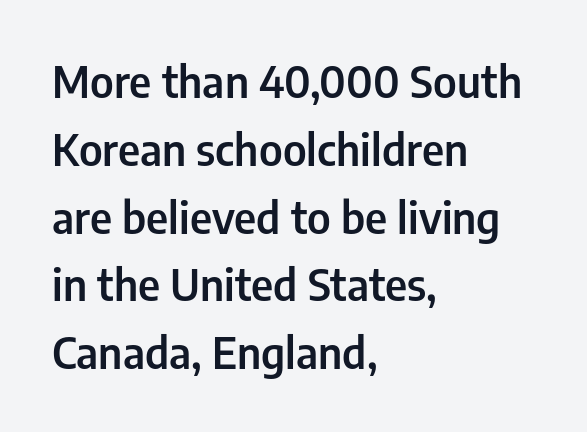
Q: Is the text bold? A: Semi-bold.
Q: Is the text italic (slanted)? A: No, it is upright.
Q: Is the typeface a serif or a sans-serif typeface? A: Sans-serif.
Q: Is the text underlined? A: No.
Q: How is the paragraph aligned? A: Left-aligned.
Q: Is the spacing between letters normal or unusually wide? A: Normal.
Q: Is the spacing between lines tight, normal or loose? A: Normal.
Q: Width (condensed, normal, or wide)? A: Condensed.
Q: Stroke contrast? A: Low.
Q: x-height? A: Medium.
Q: Monospaced? A: No.
